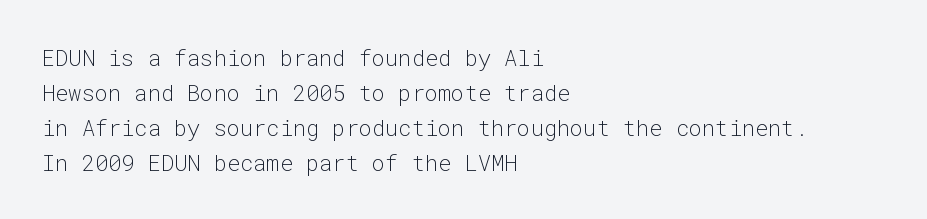
Q: Is the text bold? A: No.
Q: Is the text italic (slanted)? A: No, it is upright.
Q: Is the text underlined? A: No.
Q: How is the paragraph aligned? A: Left-aligned.
Q: Is the spacing between letters normal or unusually wide? A: Normal.
Q: Is the spacing between lines tight, normal or loose? A: Normal.
